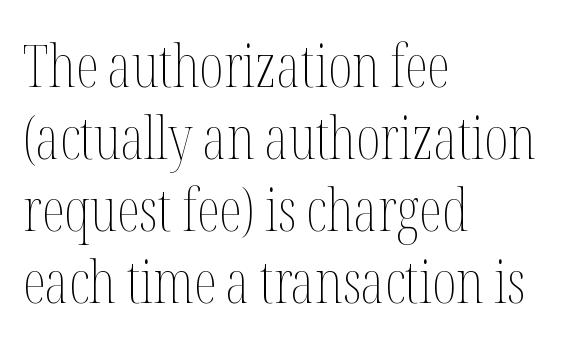
{"italic": "no", "bold": "no", "weight": "thin", "width": "condensed", "stroke_contrast": "medium", "x_height": "medium", "monospaced": "no", "underline": "no", "align": "left", "line_spacing_ratio": 1.22, "letter_spacing": "normal", "letter_spacing_em": 0.0, "glyph_px": 59}
